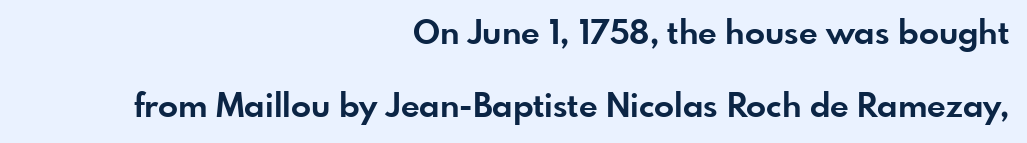
{"serif": "no", "italic": "no", "bold": "yes", "weight": "bold", "width": "normal", "stroke_contrast": "low", "x_height": "small", "monospaced": "no", "underline": "no", "align": "right", "line_spacing": "loose", "line_spacing_ratio": 2.21, "letter_spacing": "normal", "letter_spacing_em": 0.0, "glyph_px": 33}
